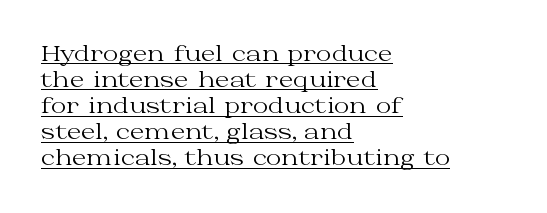
Q: Is the text bold? A: No.
Q: Is the text italic (slanted)? A: No, it is upright.
Q: Is the text underlined? A: Yes.
Q: How is the paragraph aligned? A: Left-aligned.
Q: Is the spacing between letters normal or unusually wide? A: Normal.
